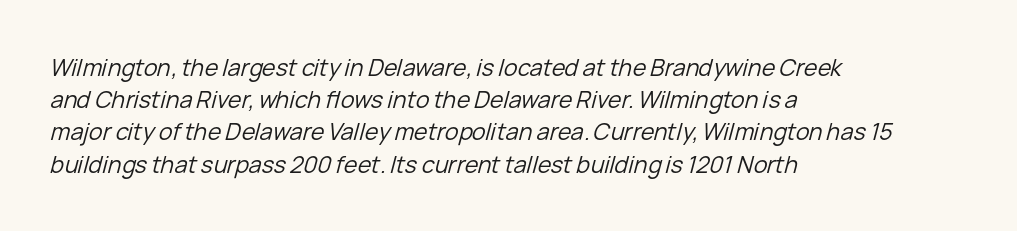
The face used here has a pronounced slope to its letters. If you drew a ruler down the left edge, every line would touch it. What's the leading like? Ordinary, nothing unusual. Letter spacing: default. This reads as an unemphasized weight, regular at the heaviest.
